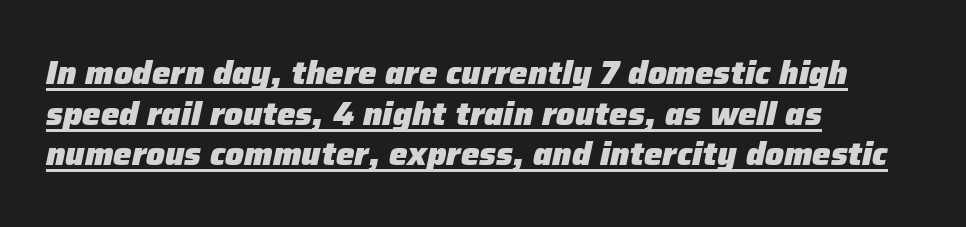
The image shows 33 px heavy type, italic (leaning right); set left-aligned, line spacing 1.23x, normal letter spacing, underlined; low stroke contrast and a medium x-height.
